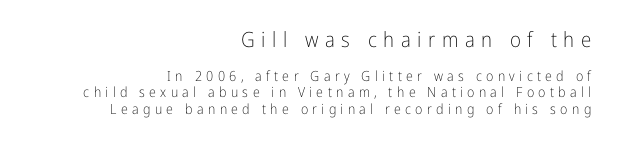
Note: larger setting up top, smaller setting below. Ordinary non-slanted type is in use. Caption: multi-line text, flush right, ragged left. The passage shown is not bold in any degree.
